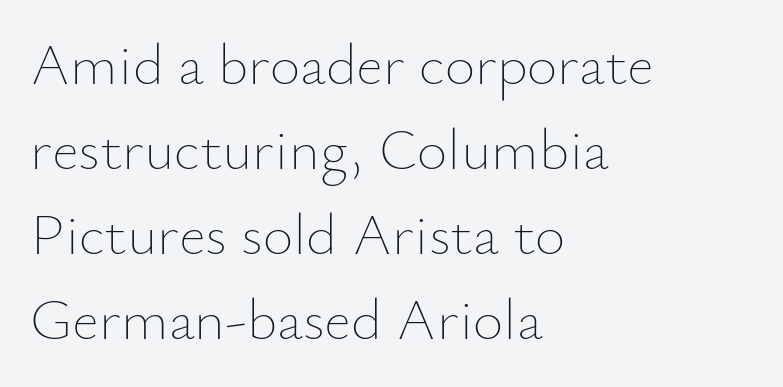
{"italic": "no", "bold": "no", "weight": "thin", "width": "normal", "stroke_contrast": "low", "x_height": "small", "monospaced": "no", "underline": "no", "align": "left", "line_spacing": "normal", "line_spacing_ratio": 1.44, "letter_spacing": "normal", "letter_spacing_em": 0.0, "glyph_px": 59}
